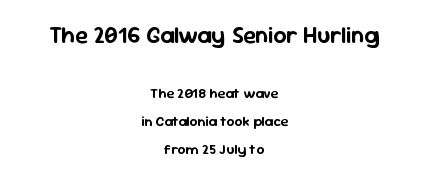
Q: Is the text italic (slanted)? A: No, it is upright.
Q: Is the text underlined? A: No.
Q: How is the paragraph aligned? A: Centered.
Q: Is the spacing between letters normal or unusually wide? A: Normal.
Q: Is the spacing between lines tight, normal or loose? A: Loose.
Q: Which block of text is set in a larger size, the first (top) or the second (bottom)? A: The first (top) one.
